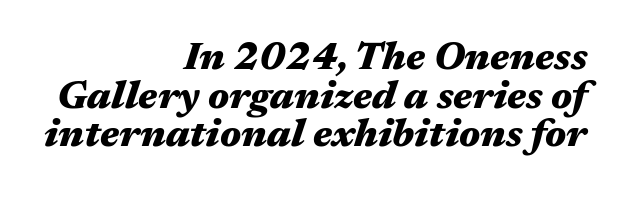
Q: Is the text bold? A: Yes.
Q: Is the text italic (slanted)? A: Yes, it leans right by about 17 degrees.
Q: Is the text underlined? A: No.
Q: How is the paragraph aligned? A: Right-aligned.
Q: Is the spacing between letters normal or unusually wide? A: Normal.
Q: Is the spacing between lines tight, normal or loose? A: Tight.
Q: Width (condensed, normal, or wide)? A: Wide.
Q: Stroke contrast? A: Medium.
Q: x-height? A: Medium.
Q: Monospaced? A: No.
